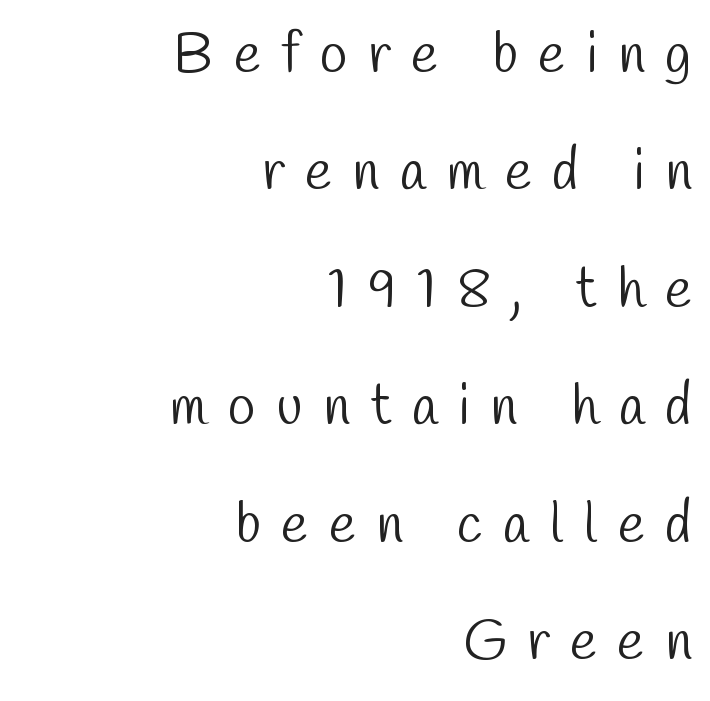
Honestly, the rows look like they've been pulled way apart. The type family on display is of the sans-serif kind. The tracking reads as deliberately expanded to a designer's eye. Each letter keeps its own natural width here, so spacing adapts to shape. The weight tops out at a normal text grade.
